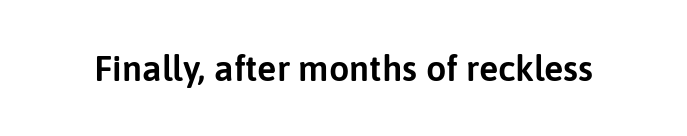
Q: Is the text italic (slanted)? A: No, it is upright.
Q: Is the typeface a serif or a sans-serif typeface? A: Sans-serif.
Q: Is the text underlined? A: No.
Q: Is the spacing between letters normal or unusually wide? A: Normal.
Q: Width (condensed, normal, or wide)? A: Normal.
Q: Stroke contrast? A: Low.
Q: x-height? A: Medium.
Q: Monospaced? A: No.
